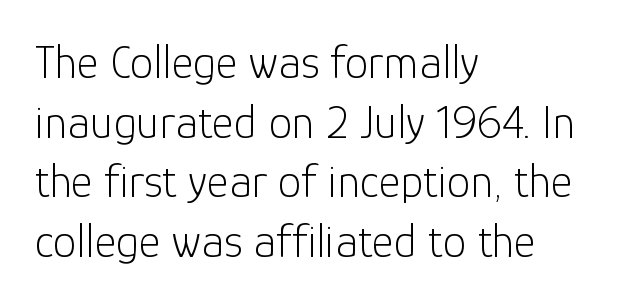
{"serif": "no", "italic": "no", "bold": "no", "weight": "light", "width": "normal", "stroke_contrast": "low", "x_height": "medium", "monospaced": "no", "underline": "no", "align": "left", "line_spacing": "normal", "line_spacing_ratio": 1.27, "letter_spacing": "normal", "letter_spacing_em": 0.0, "glyph_px": 47}
